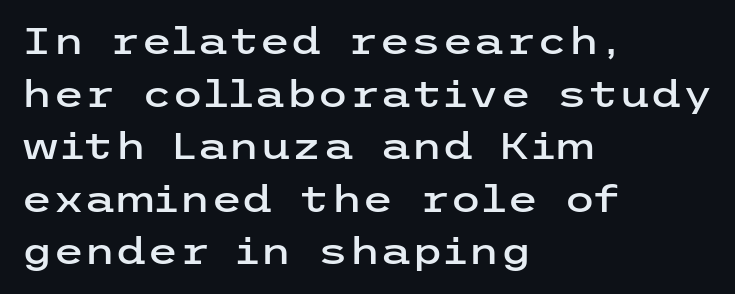
Q: Is the text italic (slanted)? A: No, it is upright.
Q: Is the typeface a serif or a sans-serif typeface? A: Sans-serif.
Q: Is the text underlined? A: No.
Q: How is the paragraph aligned? A: Left-aligned.
Q: Is the spacing between letters normal or unusually wide? A: Normal.
Q: Is the spacing between lines tight, normal or loose? A: Normal.
Q: Width (condensed, normal, or wide)? A: Wide.
Q: Stroke contrast? A: Low.
Q: x-height? A: Medium.
